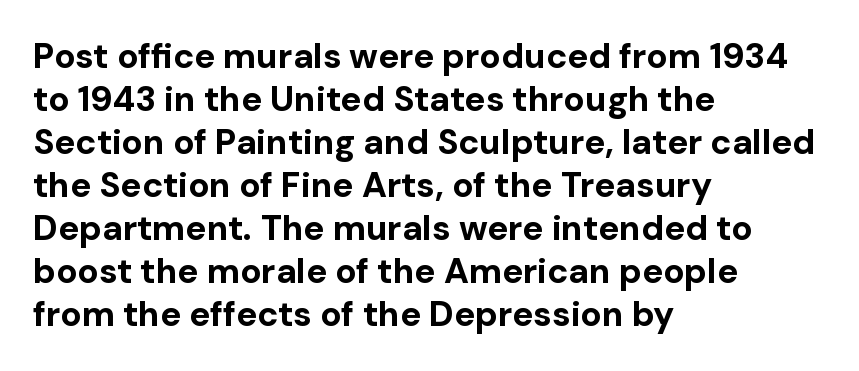
{"serif": "no", "italic": "no", "bold": "yes", "weight": "bold", "width": "normal", "stroke_contrast": "low", "x_height": "medium", "monospaced": "no", "underline": "no", "align": "left", "line_spacing_ratio": 1.23, "letter_spacing": "normal", "letter_spacing_em": 0.0, "glyph_px": 35}
